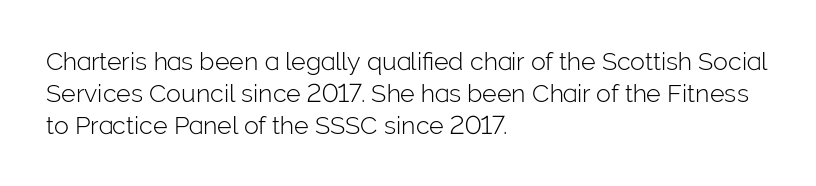
The image shows 25 px text type, upright; set left-aligned, normal line spacing (1.28x), normal letter spacing, not underlined.
